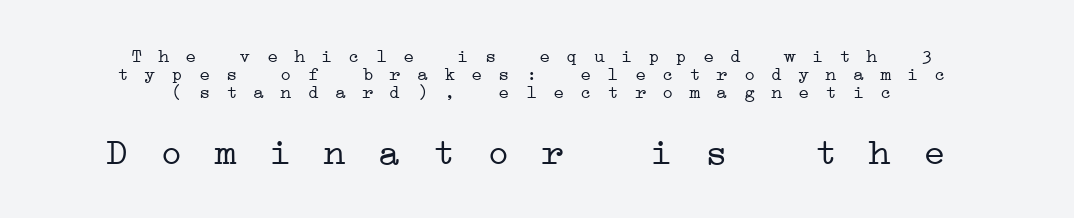
The image shows 38 px light, wide serif type, monospaced; set centered, tight line spacing (0.95x), unusually wide letter spacing (+0.23 em), not underlined; the second (bottom) block is 2.0x larger; low stroke contrast and a medium x-height.
